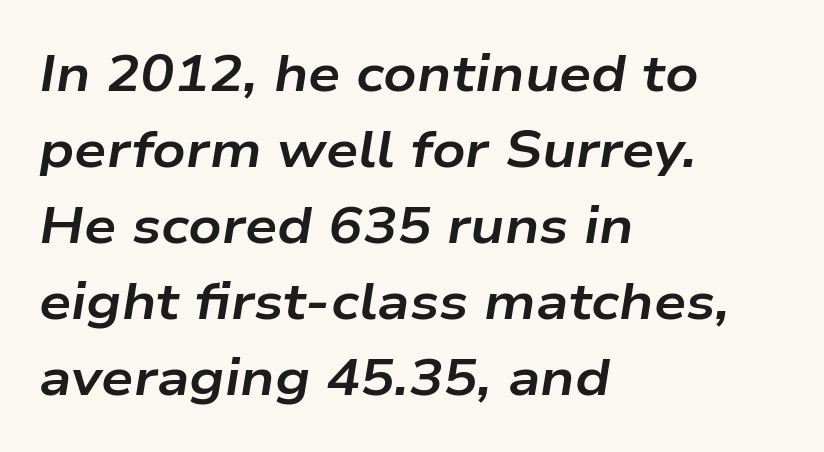
The image shows 51 px bold, wide type, italic (leaning right); set left-aligned, normal line spacing (1.49x), normal letter spacing, not underlined; low stroke contrast and a medium x-height.
